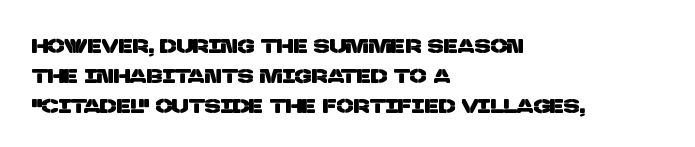
Students, observe: this is what conventionally led text looks like. The lines are quadded left. Clear beneath every line of the passage. Honestly, the letter spacing is just normal — you wouldn't notice it.
